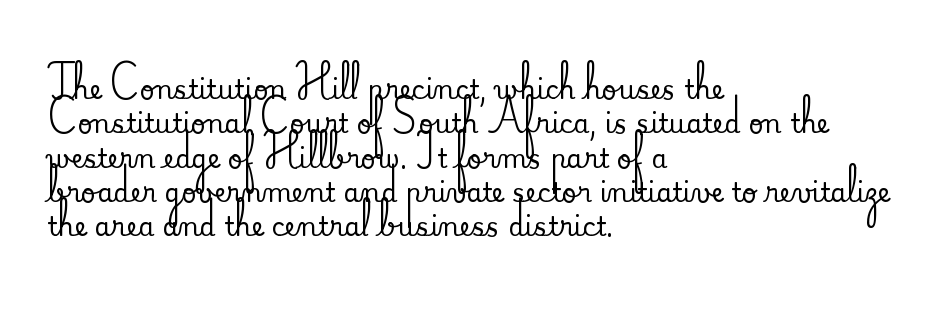
Q: Is the text italic (slanted)? A: No, it is upright.
Q: Is the text underlined? A: No.
Q: How is the paragraph aligned? A: Left-aligned.
Q: Is the spacing between letters normal or unusually wide? A: Normal.
Q: Is the spacing between lines tight, normal or loose? A: Normal.
